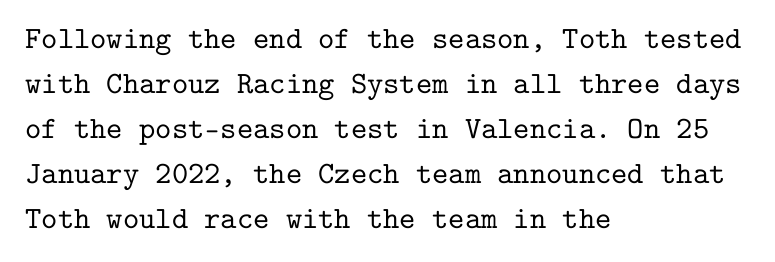
{"serif": "yes", "italic": "no", "width": "normal", "stroke_contrast": "low", "x_height": "medium", "monospaced": "yes", "underline": "no", "align": "left", "line_spacing": "normal", "line_spacing_ratio": 1.45, "letter_spacing": "normal", "letter_spacing_em": 0.0, "glyph_px": 31}
